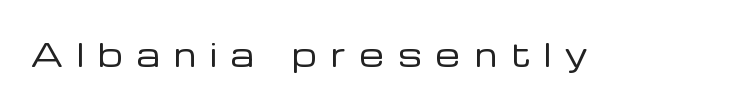
Note: no serifs on the glyphs. The type sits square on the baseline with zero lean. The passage shown has open, widely tracked lettering throughout. Underline: absent.
